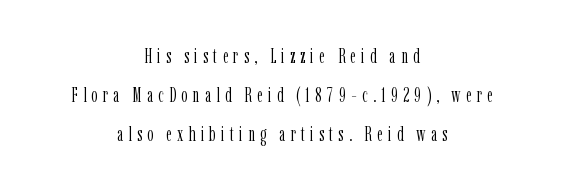
Q: Is the text bold? A: No.
Q: Is the text italic (slanted)? A: No, it is upright.
Q: Is the text underlined? A: No.
Q: How is the paragraph aligned? A: Centered.
Q: Is the spacing between letters normal or unusually wide? A: Unusually wide.
Q: Is the spacing between lines tight, normal or loose? A: Loose.
